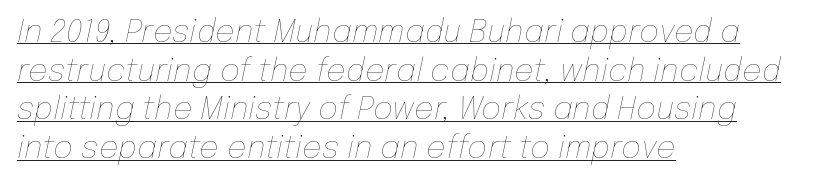
{"italic": "yes", "lean": "right", "slant_degrees": 12, "bold": "no", "weight": "thin", "width": "normal", "stroke_contrast": "low", "x_height": "medium", "monospaced": "no", "underline": "yes", "align": "left", "line_spacing": "normal", "line_spacing_ratio": 1.25, "letter_spacing": "normal", "letter_spacing_em": 0.0, "glyph_px": 31}
